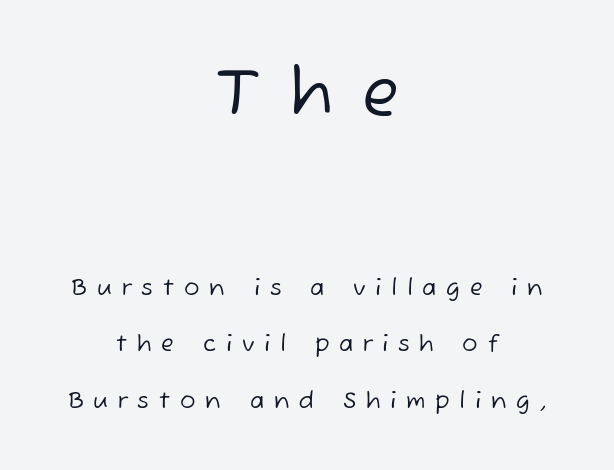
Q: Is the text bold? A: No.
Q: Is the typeface a serif or a sans-serif typeface? A: Sans-serif.
Q: Is the text underlined? A: No.
Q: How is the paragraph aligned? A: Centered.
Q: Is the spacing between letters normal or unusually wide? A: Unusually wide.
Q: Is the spacing between lines tight, normal or loose? A: Loose.
Q: Which block of text is set in a larger size, the first (top) or the second (bottom)? A: The first (top) one.
Q: Width (condensed, normal, or wide)? A: Normal.
Q: Stroke contrast? A: Low.
Q: x-height? A: Medium.
Q: Monospaced? A: No.
